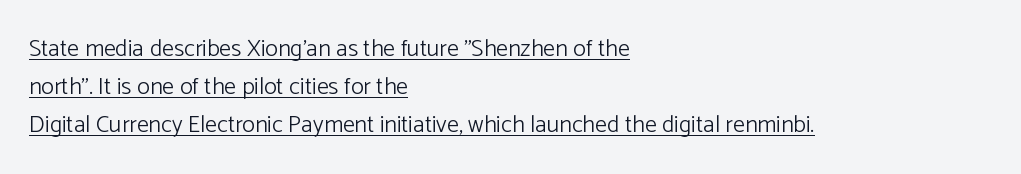
Q: Is the text bold? A: No.
Q: Is the text italic (slanted)? A: No, it is upright.
Q: Is the text underlined? A: Yes.
Q: How is the paragraph aligned? A: Left-aligned.
Q: Is the spacing between letters normal or unusually wide? A: Normal.
Q: Is the spacing between lines tight, normal or loose? A: Normal.
